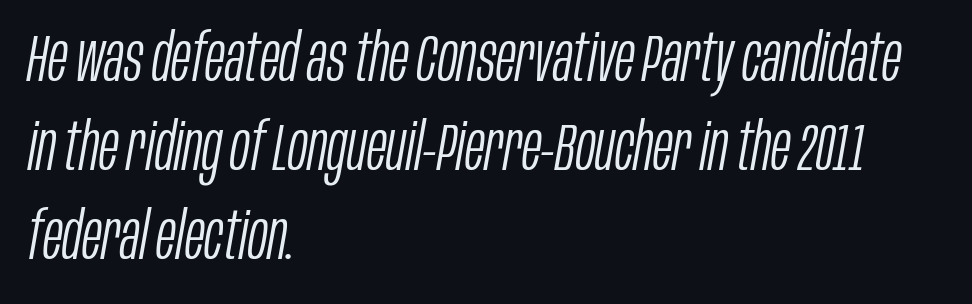
Decoration check: the copy has no underline. This sample is left-justified, so line endings fall wherever the words run out. Think standard paragraph weight, or any step lighter than that. This is oblique type, the kind used for emphasis or titles. Is this a fixed-width face? No — the glyphs have proportional, varying widths.
